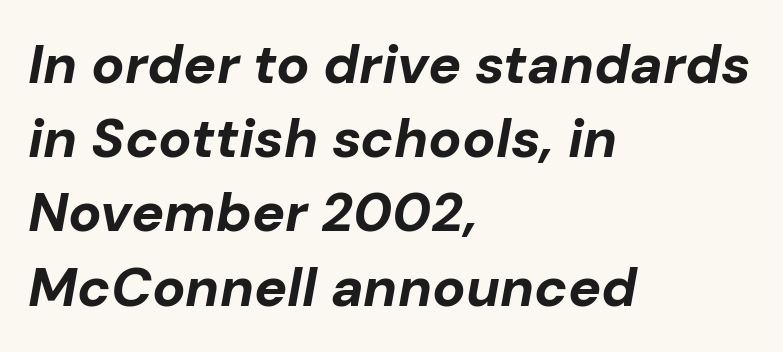
Standard letterfit; no display-style spreading of the glyphs. These lines sit exactly where default settings would place them. The typesetting leans heavy: a genuine bold. Quick note: italic.
